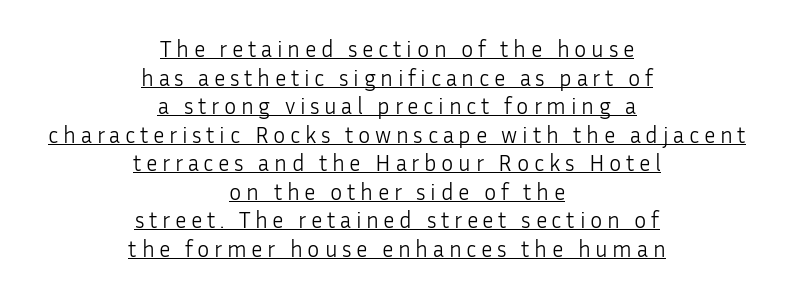
The image shows 23 px text type, upright; set centered, line spacing 1.24x, unusually wide letter spacing (+0.2 em), underlined.
